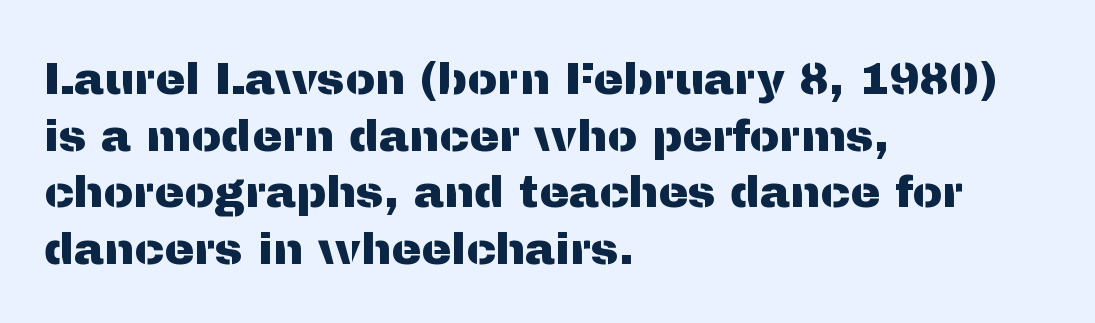
The image shows 45 px sans-serif type, upright; set left-aligned, normal line spacing (1.26x), normal letter spacing, not underlined; medium stroke contrast and a medium x-height.
